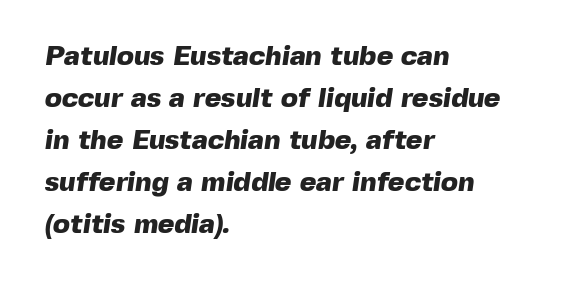
Q: Is the text bold? A: Yes.
Q: Is the typeface a serif or a sans-serif typeface? A: Sans-serif.
Q: Is the text underlined? A: No.
Q: How is the paragraph aligned? A: Left-aligned.
Q: Is the spacing between letters normal or unusually wide? A: Normal.
Q: Is the spacing between lines tight, normal or loose? A: Normal.
Q: Width (condensed, normal, or wide)? A: Normal.
Q: x-height? A: Medium.
Q: Monospaced? A: No.
